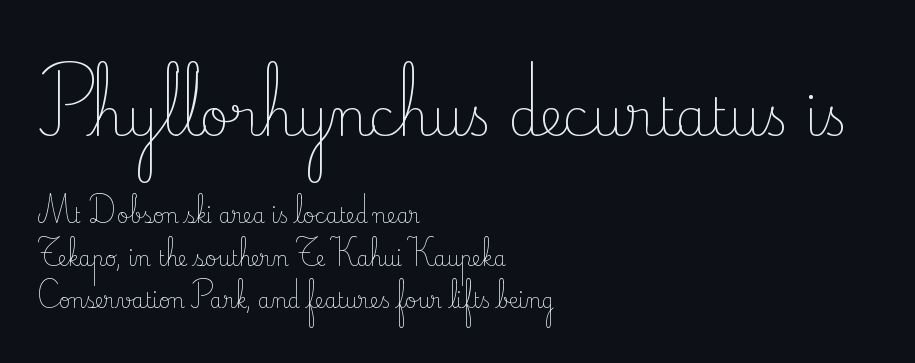
The image shows 51 px light serif type, upright; set left-aligned, loose line spacing (2.11x), normal letter spacing, not underlined; the first (top) block is 2.55x larger; low stroke contrast and a small x-height.
